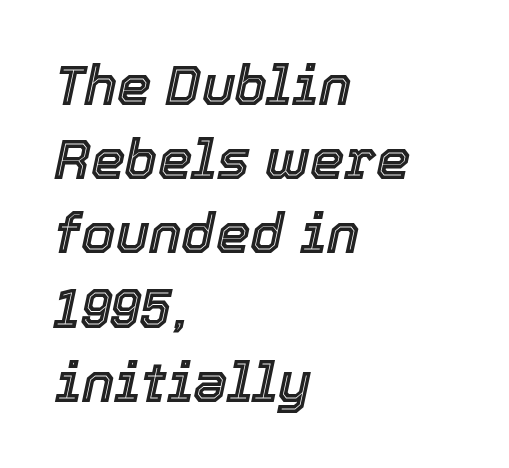
{"italic": "yes", "lean": "right", "slant_degrees": 12, "width": "normal", "x_height": "medium", "monospaced": "no", "underline": "no", "align": "left", "line_spacing": "normal", "line_spacing_ratio": 1.35, "letter_spacing": "normal", "letter_spacing_em": 0.0, "glyph_px": 55}
